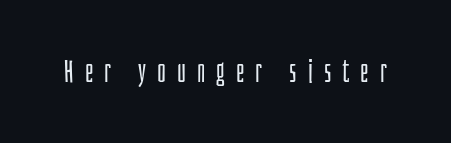
Every character sits straight up, as roman type does. Inter-character spacing is expanded well beyond the font's built-in metrics. This sample uses a sans-serif face. Proportional: the letters do not fall into vertical columns. Clear beneath every line of the passage.
